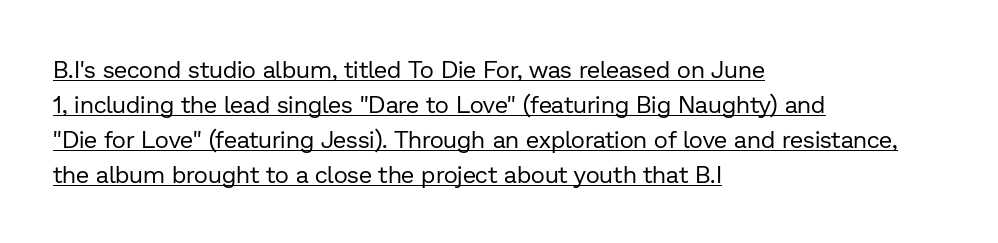
Q: Is the text bold? A: No.
Q: Is the text italic (slanted)? A: No, it is upright.
Q: Is the text underlined? A: Yes.
Q: How is the paragraph aligned? A: Left-aligned.
Q: Is the spacing between letters normal or unusually wide? A: Normal.
Q: Is the spacing between lines tight, normal or loose? A: Normal.
